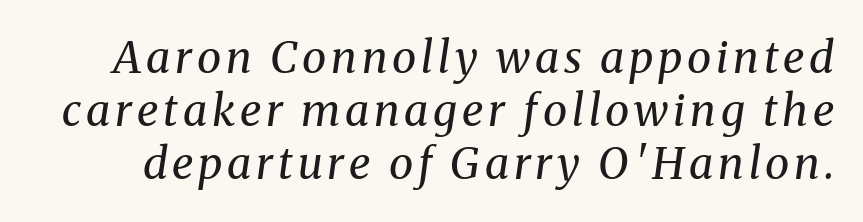
The image shows 44 px regular-weight serif type, italic (leaning right); set line spacing 1.21x, not underlined; medium stroke contrast and a medium x-height.
